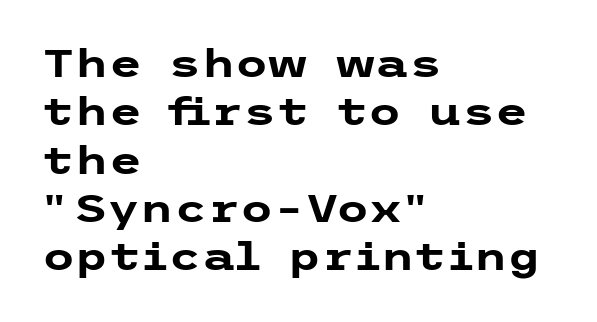
Q: Is the text bold? A: Yes.
Q: Is the text italic (slanted)? A: No, it is upright.
Q: Is the typeface a serif or a sans-serif typeface? A: Sans-serif.
Q: Is the text underlined? A: No.
Q: How is the paragraph aligned? A: Left-aligned.
Q: Is the spacing between letters normal or unusually wide? A: Normal.
Q: Is the spacing between lines tight, normal or loose? A: Normal.
Q: Width (condensed, normal, or wide)? A: Wide.
Q: Stroke contrast? A: Low.
Q: x-height? A: Medium.
